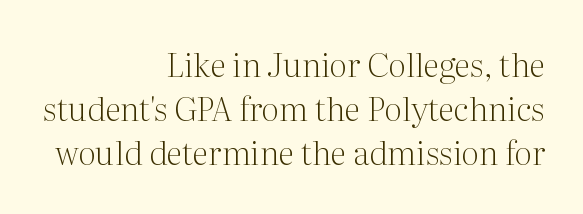
{"serif": "yes", "italic": "no", "bold": "no", "weight": "light", "width": "normal", "stroke_contrast": "medium", "x_height": "medium", "monospaced": "no", "underline": "no", "align": "right", "line_spacing": "normal", "line_spacing_ratio": 1.33, "letter_spacing": "normal", "letter_spacing_em": 0.0, "glyph_px": 33}
